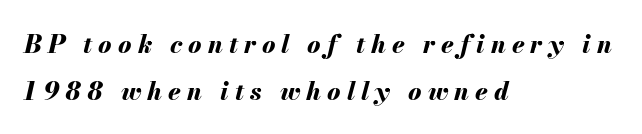
Q: Is the text bold? A: Yes.
Q: Is the text italic (slanted)? A: Yes, it leans right by about 13 degrees.
Q: Is the text underlined? A: No.
Q: How is the paragraph aligned? A: Left-aligned.
Q: Is the spacing between letters normal or unusually wide? A: Unusually wide.
